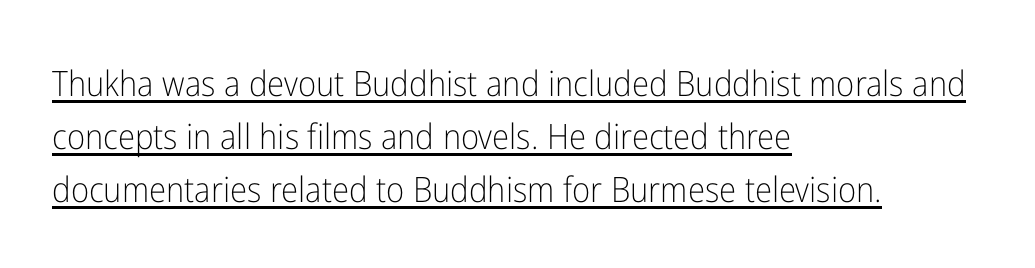
The image shows 35 px light, condensed sans-serif type, upright; set left-aligned, normal line spacing (1.52x), normal letter spacing, underlined; low stroke contrast and a medium x-height.
